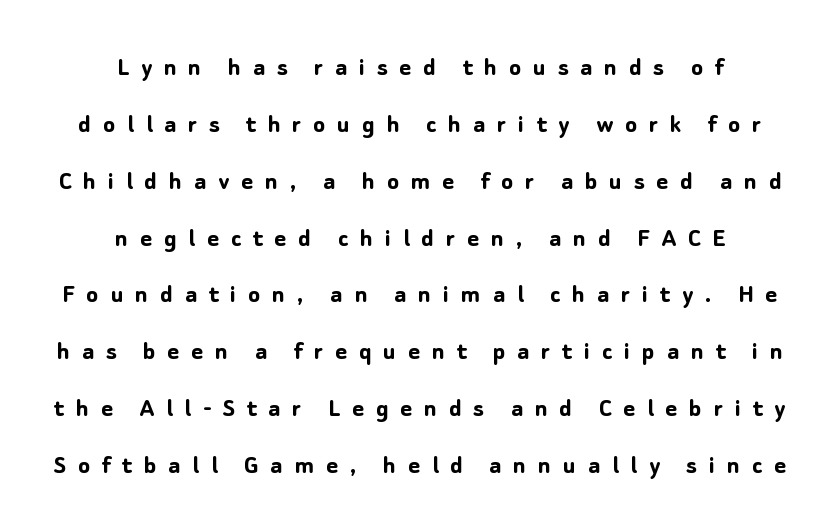
The image shows 28 px semibold sans-serif type, upright; set centered, loose line spacing (2.03x), unusually wide letter spacing (+0.42 em), not underlined; low stroke contrast and a medium x-height.
